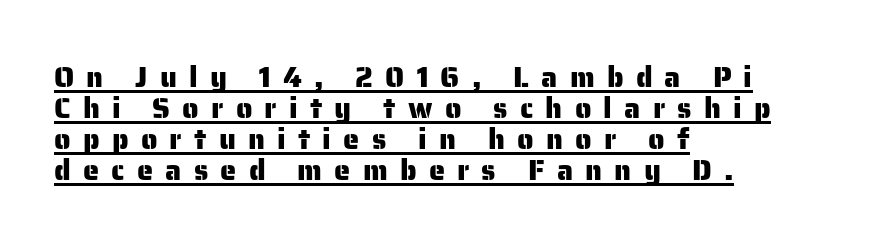
Q: Is the text italic (slanted)? A: No, it is upright.
Q: Is the typeface a serif or a sans-serif typeface? A: Sans-serif.
Q: Is the text underlined? A: Yes.
Q: How is the paragraph aligned? A: Left-aligned.
Q: Is the spacing between letters normal or unusually wide? A: Unusually wide.
Q: Is the spacing between lines tight, normal or loose? A: Tight.
Q: Width (condensed, normal, or wide)? A: Normal.
Q: Stroke contrast? A: Low.
Q: x-height? A: Medium.
Q: Monospaced? A: No.
